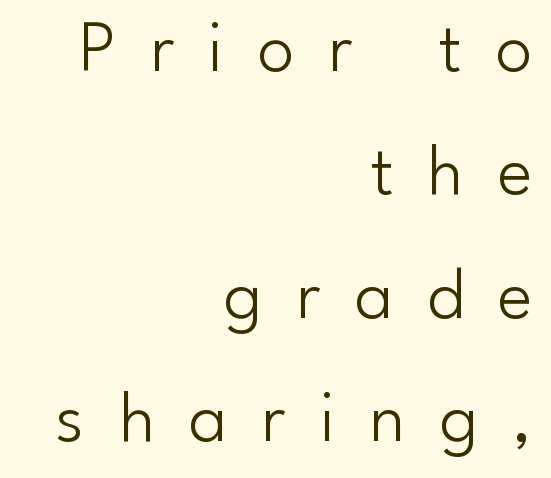
Vertical stems look standard width or narrower in stroke. This sample uses a sans-serif face. The lettering holds an erect, upright posture throughout. Each word looks stretched out because of the extra space between its letters. The rendering uses natural spacing where letterforms have individual widths.
